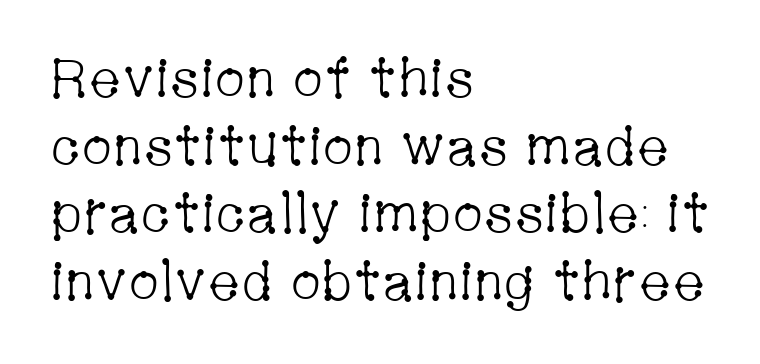
{"serif": "yes", "italic": "no", "bold": "no", "weight": "light", "width": "condensed", "stroke_contrast": "low", "x_height": "medium", "monospaced": "no", "underline": "no", "align": "left", "line_spacing_ratio": 1.23, "letter_spacing": "normal", "letter_spacing_em": 0.0, "glyph_px": 55}
